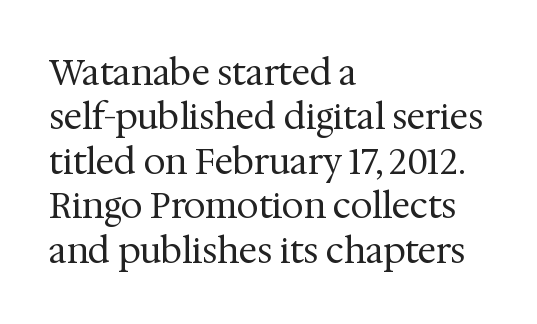
Each line starts at the same left margin while the right side varies. Each stroke keeps to a modest, everyday thickness or less. Interline gaps are of average width in this sample. The rendering uses natural spacing where letterforms have individual widths.
